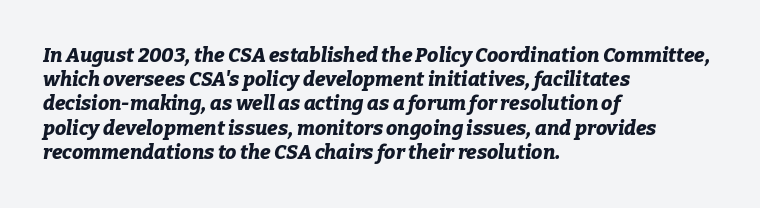
The letterforms sit shoulder to shoulder at normal distance. Plain, unruled lines of type. A full-strength bold gives these letters their thick strokes. Layout note: lines flush left. Observe the lean: these are italic letterforms.
